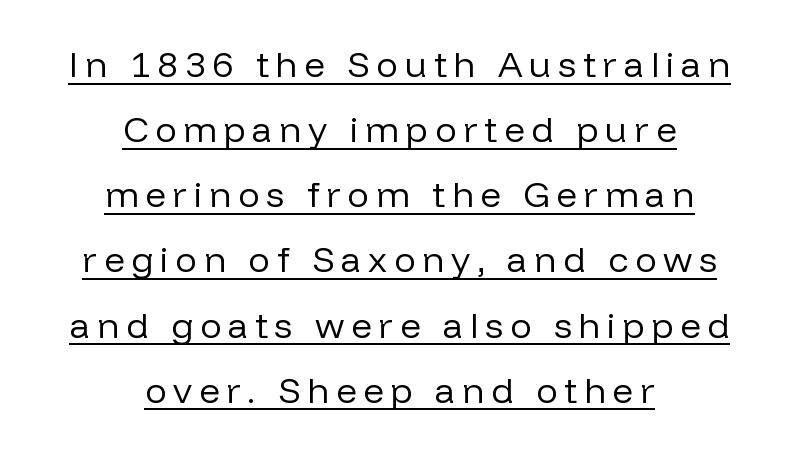
The typeface chosen for these lines omits serifs. Notice how the passage keeps no hard edge, just a central spine. Is this a fixed-width face? No — the glyphs have proportional, varying widths. Every stem runs plumb, perpendicular to the baseline.
